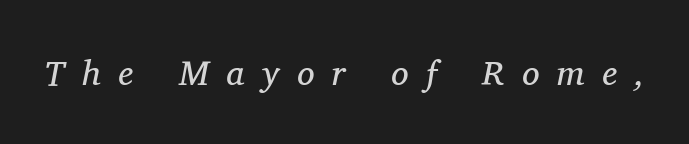
Q: Is the text bold? A: No.
Q: Is the text italic (slanted)? A: Yes, it leans right by about 11 degrees.
Q: Is the typeface a serif or a sans-serif typeface? A: Serif.
Q: Is the text underlined? A: No.
Q: Is the spacing between letters normal or unusually wide? A: Unusually wide.
Q: Width (condensed, normal, or wide)? A: Normal.
Q: Stroke contrast? A: Medium.
Q: x-height? A: Medium.
Q: Monospaced? A: No.
